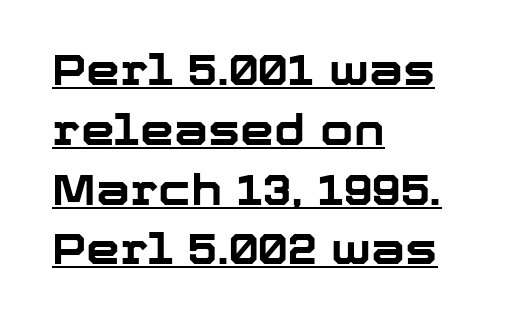
Q: Is the text bold? A: Yes.
Q: Is the text italic (slanted)? A: No, it is upright.
Q: Is the typeface a serif or a sans-serif typeface? A: Sans-serif.
Q: Is the text underlined? A: Yes.
Q: How is the paragraph aligned? A: Left-aligned.
Q: Is the spacing between letters normal or unusually wide? A: Normal.
Q: Is the spacing between lines tight, normal or loose? A: Normal.
Q: Width (condensed, normal, or wide)? A: Normal.
Q: Stroke contrast? A: Low.
Q: x-height? A: Medium.
Q: Monospaced? A: No.
